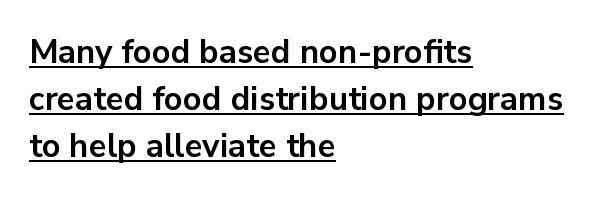
{"serif": "no", "italic": "no", "bold": "yes", "weight": "bold", "width": "normal", "stroke_contrast": "low", "x_height": "medium", "monospaced": "no", "underline": "yes", "align": "left", "line_spacing": "normal", "line_spacing_ratio": 1.42, "letter_spacing": "normal", "letter_spacing_em": 0.0, "glyph_px": 33}
